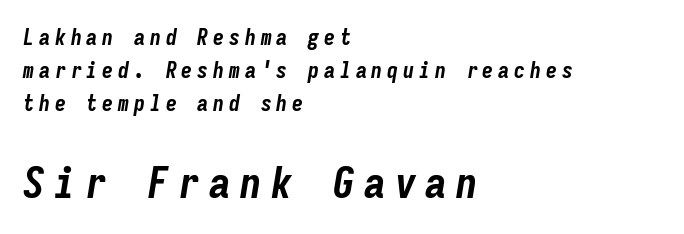
Q: Is the text bold? A: Yes.
Q: Is the text italic (slanted)? A: Yes, it leans right by about 9 degrees.
Q: Is the text underlined? A: No.
Q: How is the paragraph aligned? A: Left-aligned.
Q: Is the spacing between letters normal or unusually wide? A: Unusually wide.
Q: Is the spacing between lines tight, normal or loose? A: Normal.
Q: Which block of text is set in a larger size, the first (top) or the second (bottom)? A: The second (bottom) one.
Q: Width (condensed, normal, or wide)? A: Condensed.
Q: Stroke contrast? A: Low.
Q: x-height? A: Medium.
Q: Monospaced? A: Yes.
